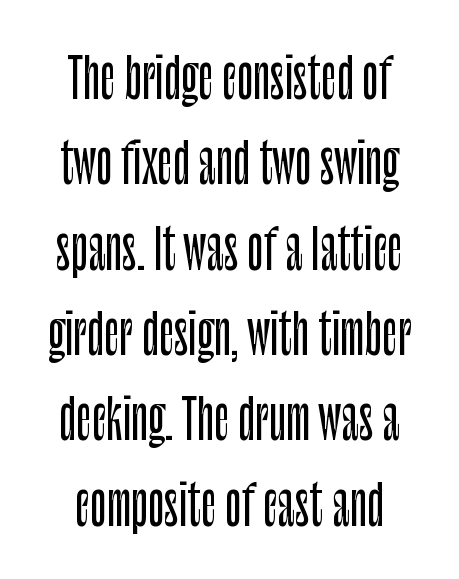
This is the regular roman posture of the typeface. This sample keeps an unexceptional amount of space between lines. Varying glyph widths throughout — classic text-font behaviour. You could call the tracking neutral — neither tight nor loose. Each row of text sits above clean, open space. Classification — sans serif.
